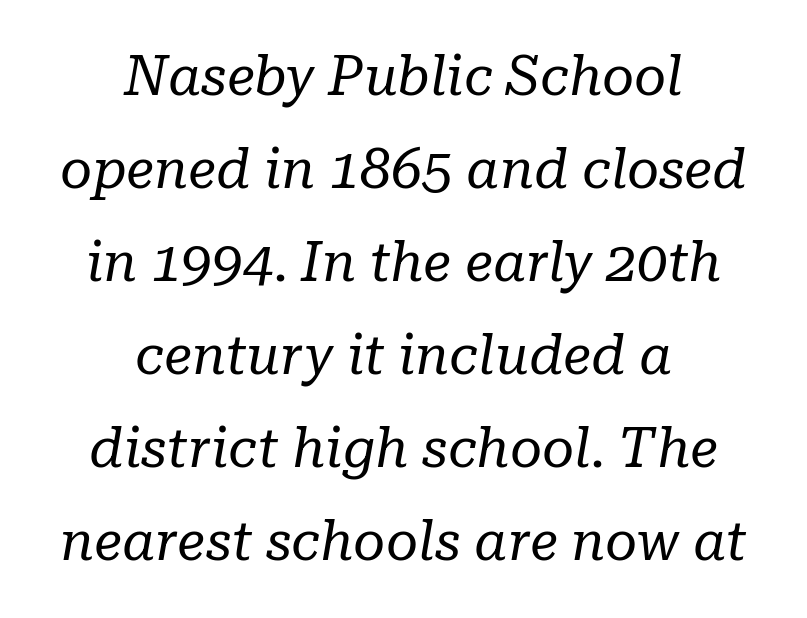
{"serif": "yes", "italic": "yes", "lean": "right", "slant_degrees": 10, "bold": "no", "weight": "regular", "width": "normal", "stroke_contrast": "low", "x_height": "medium", "monospaced": "no", "underline": "no", "align": "center", "line_spacing": "normal", "line_spacing_ratio": 1.69, "letter_spacing": "normal", "letter_spacing_em": 0.0, "glyph_px": 55}
